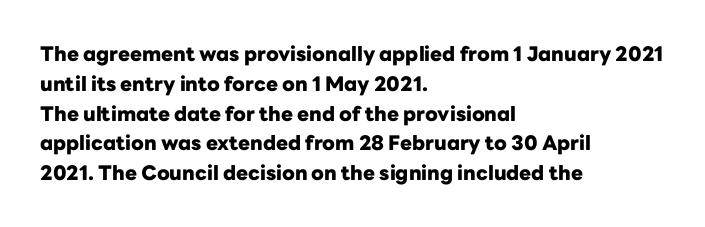
Summary of weight: heavy, a full bold. This sample is left-justified, so line endings fall wherever the words run out. The type sits square on the baseline with zero lean. The lines sit at an ordinary, default distance from one another. A bare baseline throughout the passage. This sample uses plain, unmodified letter spacing.
